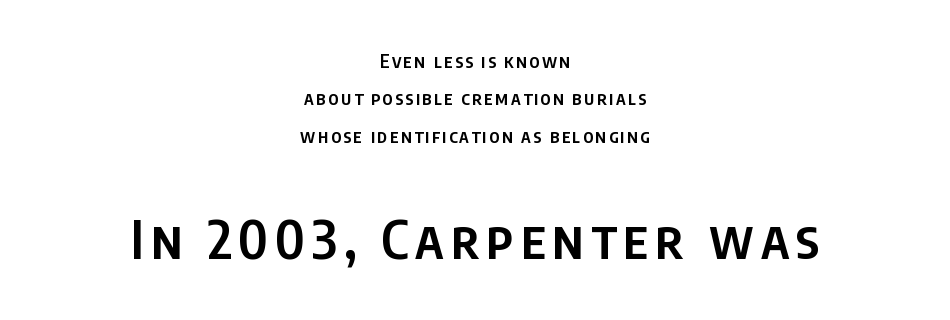
Q: Is the text bold? A: Semi-bold.
Q: Is the text italic (slanted)? A: No, it is upright.
Q: Is the typeface a serif or a sans-serif typeface? A: Sans-serif.
Q: Is the text underlined? A: No.
Q: How is the paragraph aligned? A: Centered.
Q: Is the spacing between lines tight, normal or loose? A: Loose.
Q: Which block of text is set in a larger size, the first (top) or the second (bottom)? A: The second (bottom) one.
Q: Width (condensed, normal, or wide)? A: Condensed.
Q: Stroke contrast? A: Low.
Q: x-height? A: Large.
Q: Monospaced? A: No.
